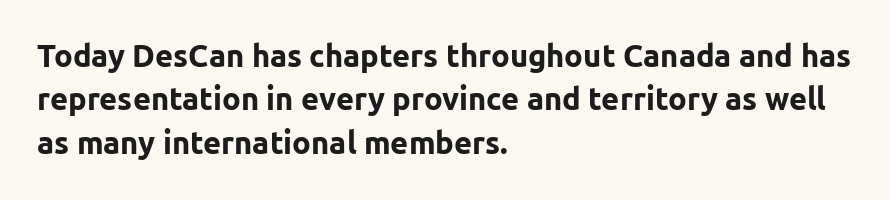
The image shows 31 px bold sans-serif type, upright; set left-aligned, normal line spacing (1.4x), normal letter spacing, not underlined; low stroke contrast and a medium x-height.
